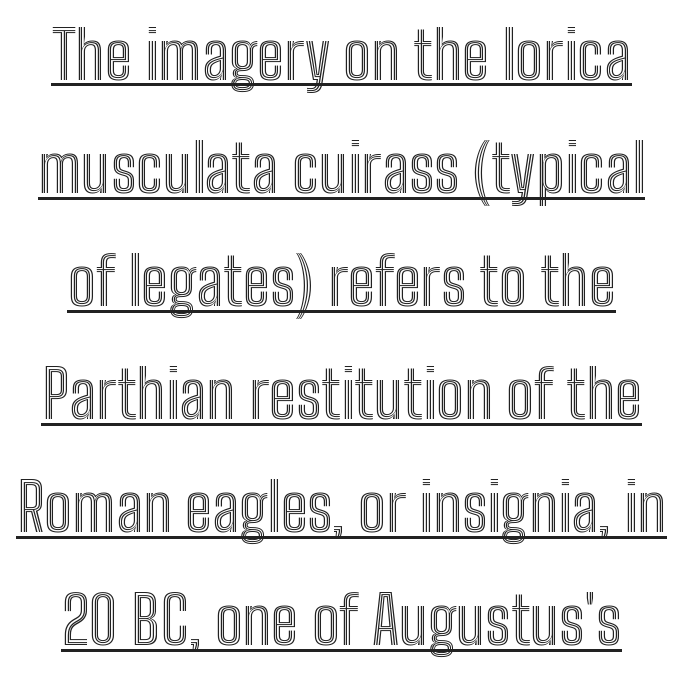
Q: Is the text italic (slanted)? A: No, it is upright.
Q: Is the text underlined? A: Yes.
Q: Is the spacing between letters normal or unusually wide? A: Normal.
Q: Width (condensed, normal, or wide)? A: Condensed.
Q: x-height? A: Medium.
Q: Monospaced? A: No.
